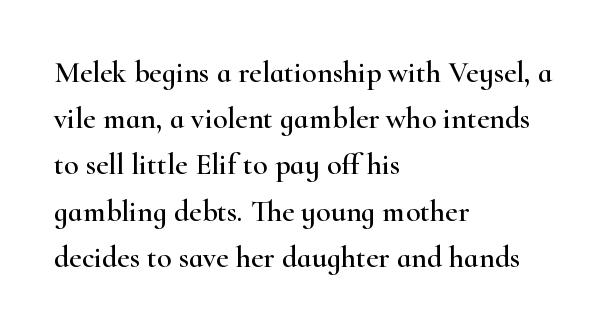
The image shows 30 px wide serif type, upright; set left-aligned, normal line spacing (1.54x), normal letter spacing, not underlined; high stroke contrast and a small x-height.
